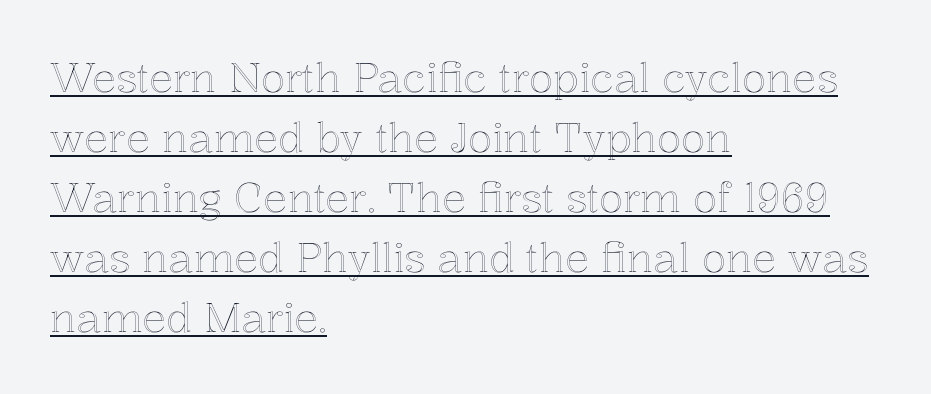
The image shows 40 px text type, upright; set left-aligned, normal line spacing (1.5x), normal letter spacing, underlined; a medium x-height.
